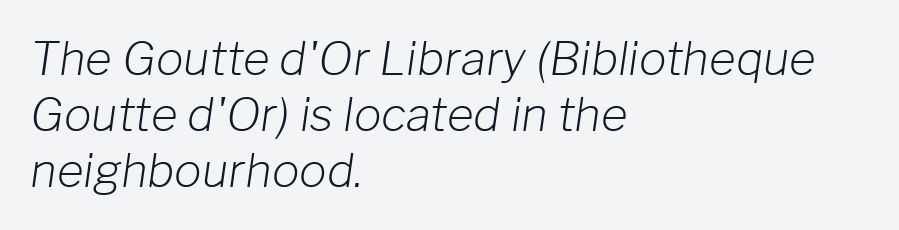
{"italic": "yes", "lean": "right", "slant_degrees": 8, "bold": "no", "weight": "light", "width": "normal", "stroke_contrast": "low", "x_height": "medium", "monospaced": "no", "underline": "no", "align": "left", "line_spacing_ratio": 1.22, "letter_spacing": "normal", "letter_spacing_em": 0.0, "glyph_px": 46}
